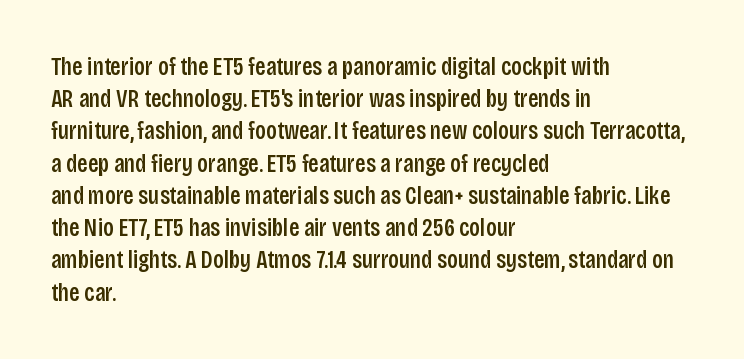
Q: Is the text italic (slanted)? A: No, it is upright.
Q: Is the text underlined? A: No.
Q: How is the paragraph aligned? A: Left-aligned.
Q: Is the spacing between letters normal or unusually wide? A: Normal.
Q: Is the spacing between lines tight, normal or loose? A: Normal.
